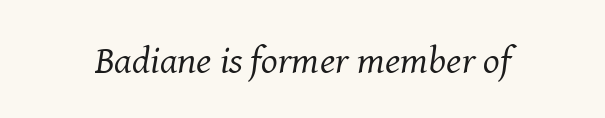
{"serif": "yes", "italic": "yes", "lean": "right", "slant_degrees": 8, "bold": "no", "weight": "regular", "width": "normal", "stroke_contrast": "medium", "x_height": "medium", "monospaced": "no", "underline": "no", "letter_spacing": "normal", "letter_spacing_em": 0.0, "glyph_px": 39}
